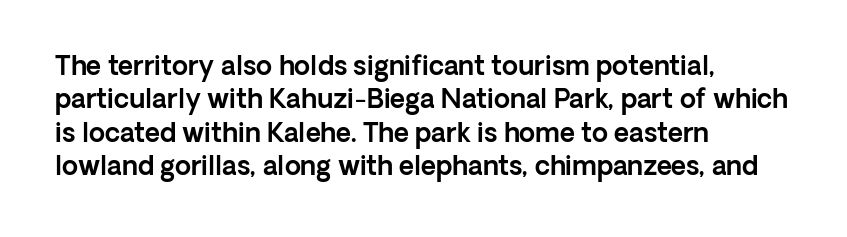
The image shows 26 px text type, upright; set left-aligned, normal line spacing (1.28x), normal letter spacing, not underlined.
